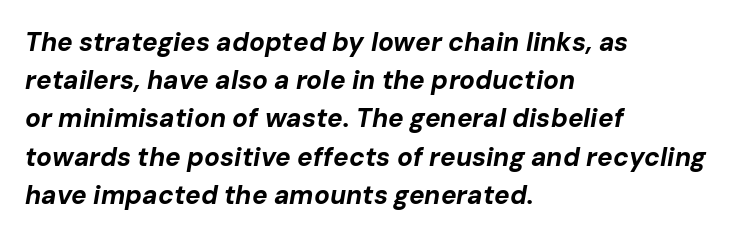
Q: Is the text bold? A: Yes.
Q: Is the text italic (slanted)? A: Yes, it leans right by about 10 degrees.
Q: Is the text underlined? A: No.
Q: How is the paragraph aligned? A: Left-aligned.
Q: Is the spacing between letters normal or unusually wide? A: Normal.
Q: Is the spacing between lines tight, normal or loose? A: Normal.
